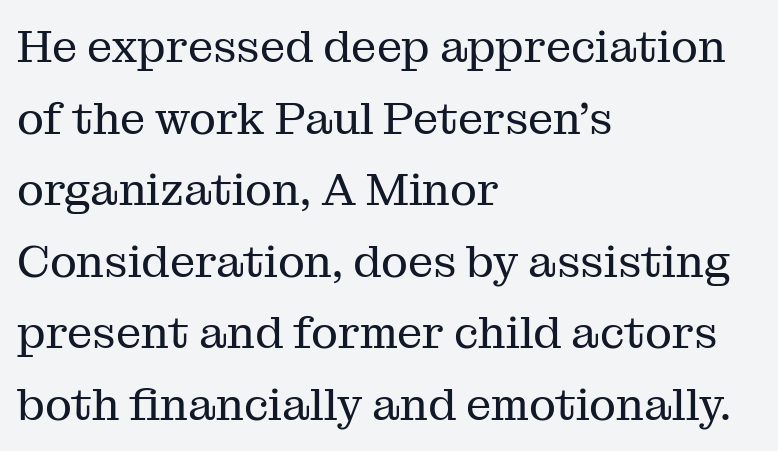
Classification — serif. The passage shown stacks its lines at a standard gap. Stems here are at most as thick as an everyday book face. Does extra space separate the letters? No, they use regular spacing. Unlike italic type, these characters show no tilt at all. These lines stack with their left ends in a neat column.
